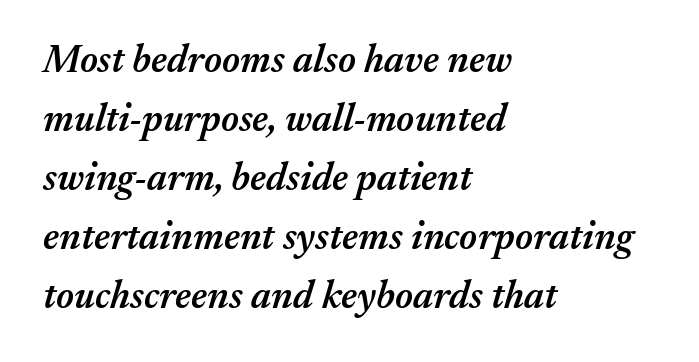
The image shows 39 px semibold type, italic (leaning right); set left-aligned, normal line spacing (1.51x), normal letter spacing, not underlined; medium stroke contrast and a medium x-height.
